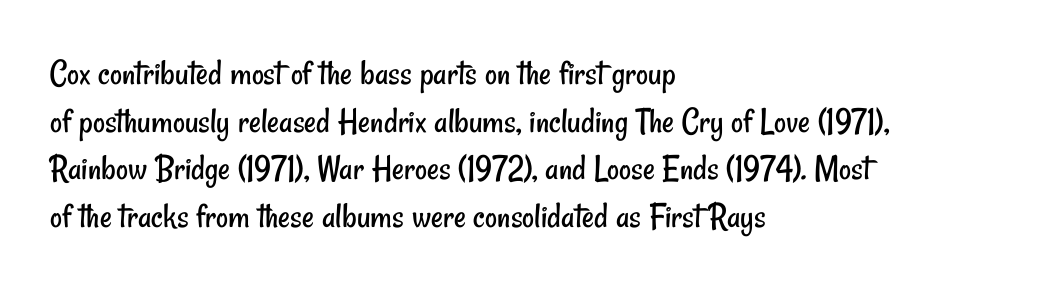
This block has exactly the height ordinary leading produces. Compared with typical body copy, the letter spacing here is the same. Anything drawn beneath the words? Only blank space. Unlike a traditional serif, this face leaves its strokes unadorned.
